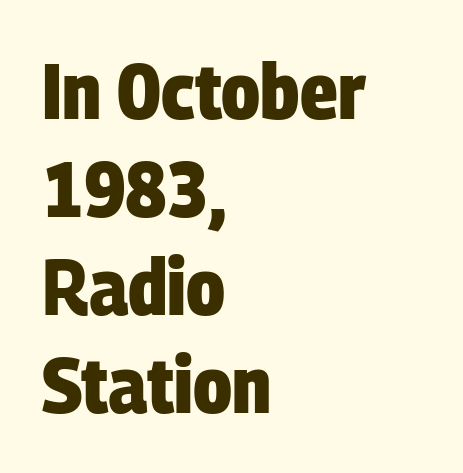
{"serif": "no", "bold": "yes", "weight": "heavy", "width": "condensed", "stroke_contrast": "low", "x_height": "large", "monospaced": "no", "underline": "no", "align": "left", "line_spacing_ratio": 1.24, "letter_spacing": "normal", "letter_spacing_em": 0.0, "glyph_px": 79}
